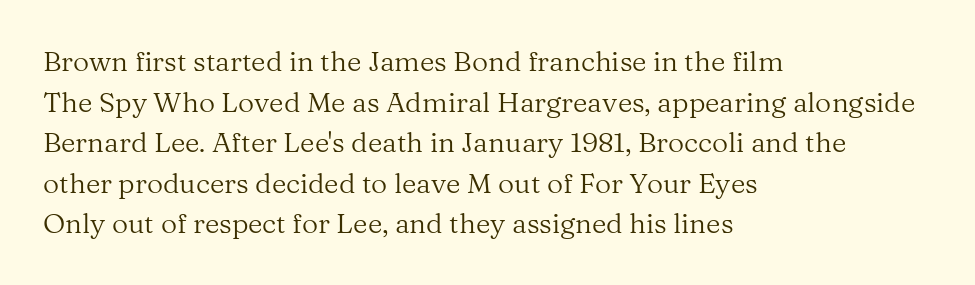
Q: Is the text bold? A: No.
Q: Is the text italic (slanted)? A: No, it is upright.
Q: Is the typeface a serif or a sans-serif typeface? A: Serif.
Q: Is the text underlined? A: No.
Q: How is the paragraph aligned? A: Left-aligned.
Q: Is the spacing between letters normal or unusually wide? A: Normal.
Q: Is the spacing between lines tight, normal or loose? A: Normal.
Q: Width (condensed, normal, or wide)? A: Normal.
Q: Stroke contrast? A: Medium.
Q: x-height? A: Medium.
Q: Monospaced? A: No.
